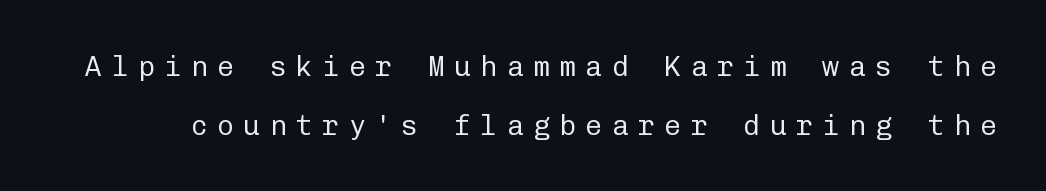
The typography opts for an upright posture over an oblique one. Compared with typical body copy, the letter spacing here is much looser. Each letter, wide or thin by design, is forced into the same width here. The foot of each line stays bare and open. Leading: increased. Font category for this specimen: sans-serif.
